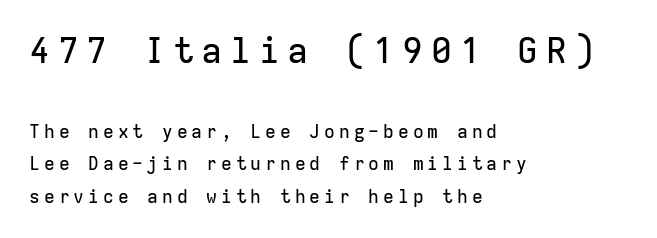
One-word summary of the alignment: left. This sample uses a sans-serif face. Spacing between characters has been opened up far beyond the box default. Rendered with straight, roman letterforms. Nobody drew a line under any word here. The more generous point size was reserved for the upper chunk.
